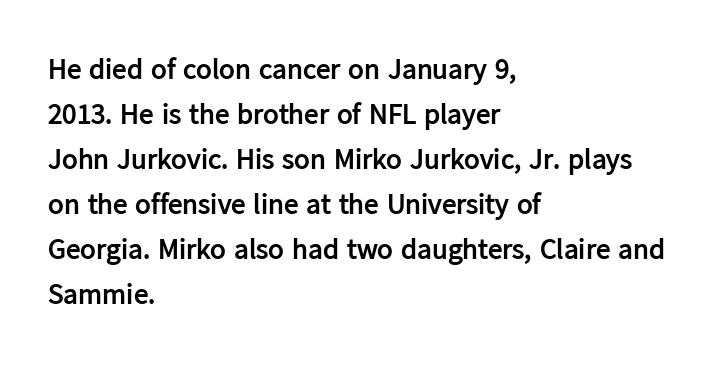
Is the type bold? Yes — the strokes are clearly thick and heavy. Is this a fixed-width face? No — the glyphs have proportional, varying widths. The designer left line spacing at the default. The area under the type is left untouched. Spacing between characters is what you'd get straight out of the box.
